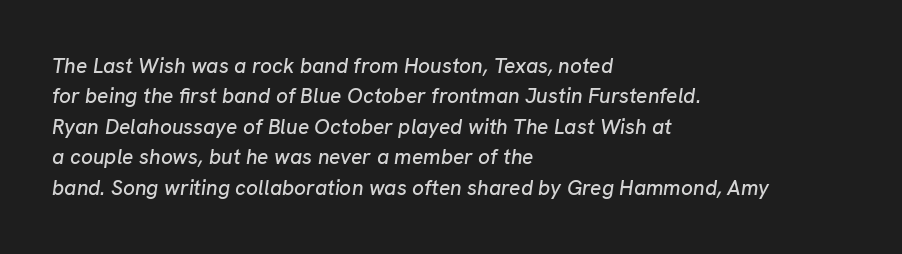
{"italic": "yes", "lean": "right", "slant_degrees": 8, "underline": "no", "align": "left", "line_spacing": "normal", "line_spacing_ratio": 1.45, "letter_spacing": "normal", "letter_spacing_em": 0.0, "glyph_px": 21}
